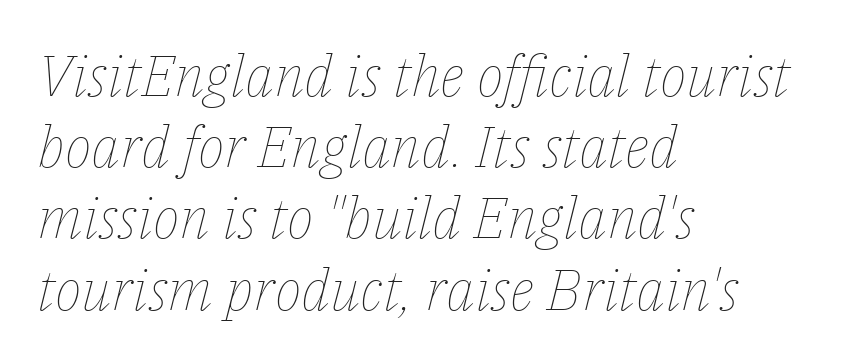
The image shows 57 px thin type, italic (leaning right); set left-aligned, normal line spacing (1.25x), normal letter spacing, not underlined; low stroke contrast and a medium x-height.
